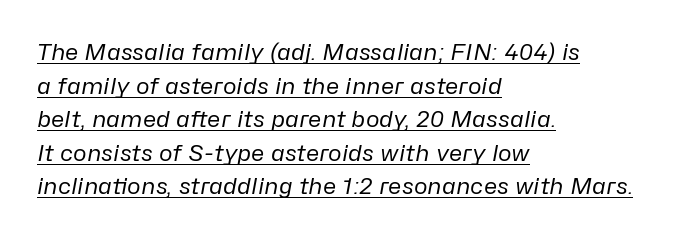
{"italic": "yes", "lean": "right", "slant_degrees": 10, "bold": "no", "underline": "yes", "align": "left", "line_spacing": "normal", "line_spacing_ratio": 1.46, "letter_spacing": "normal", "letter_spacing_em": 0.0, "glyph_px": 23}
